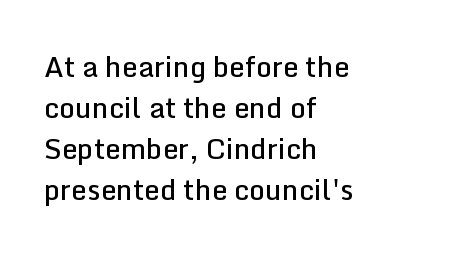
Caption: standard tracking, unaltered. Grotesque or geometric, the face here clearly has no serifs. The letters stand upright; this is a roman face. How heavy is the stroke? Medium-heavy — a semibold, shy of bold. Reading down the column, the eye jumps a familiar distance to each next line. The passage shown is not underscored anywhere.
